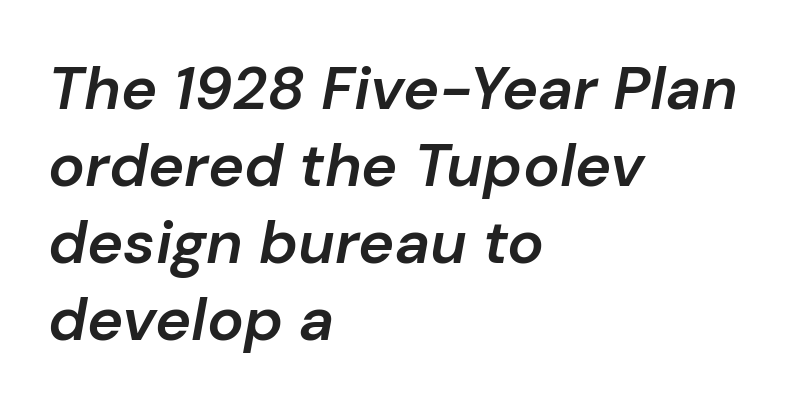
Q: Is the text bold? A: Semi-bold.
Q: Is the text italic (slanted)? A: Yes, it leans right by about 10 degrees.
Q: Is the text underlined? A: No.
Q: How is the paragraph aligned? A: Left-aligned.
Q: Is the spacing between letters normal or unusually wide? A: Normal.
Q: Is the spacing between lines tight, normal or loose? A: Normal.
Q: Width (condensed, normal, or wide)? A: Normal.
Q: Stroke contrast? A: Low.
Q: x-height? A: Medium.
Q: Monospaced? A: No.
